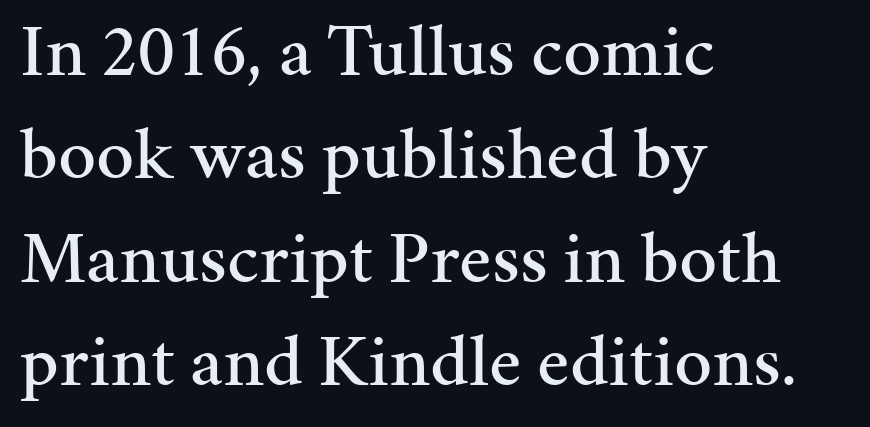
{"serif": "yes", "italic": "no", "width": "normal", "stroke_contrast": "medium", "x_height": "medium", "monospaced": "no", "underline": "no", "align": "left", "line_spacing": "normal", "line_spacing_ratio": 1.38, "letter_spacing": "normal", "letter_spacing_em": 0.0, "glyph_px": 75}
